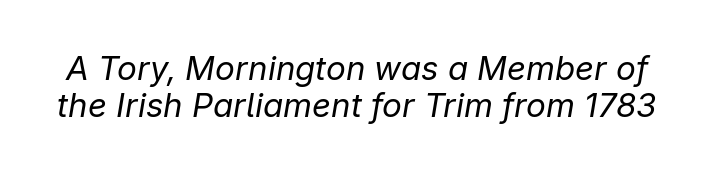
{"italic": "yes", "lean": "right", "slant_degrees": 9, "bold": "no", "weight": "regular", "width": "normal", "stroke_contrast": "low", "x_height": "medium", "monospaced": "no", "underline": "no", "line_spacing": "tight", "line_spacing_ratio": 1.11, "letter_spacing": "normal", "letter_spacing_em": 0.0, "glyph_px": 33}
